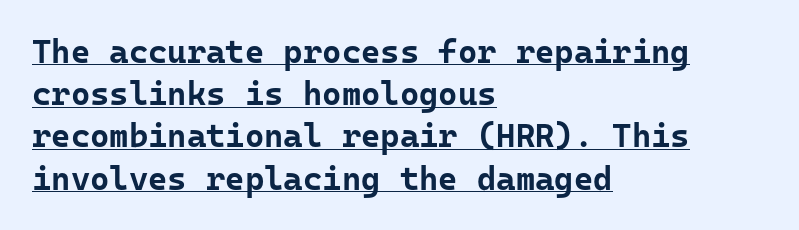
{"serif": "no", "italic": "no", "bold": "yes", "weight": "bold", "width": "normal", "stroke_contrast": "low", "x_height": "medium", "underline": "yes", "align": "left", "line_spacing": "normal", "line_spacing_ratio": 1.28, "letter_spacing": "normal", "letter_spacing_em": 0.0, "glyph_px": 33}
